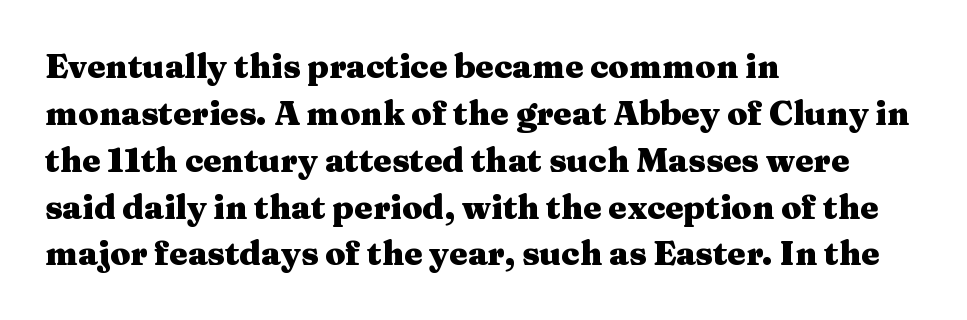
The face used here is proportionally spaced, like ordinary book or web type. The rows are spaced the way most documents space them. Where is the straight margin? On the left. The letters sit at their default tracking, neither squeezed nor spread.
